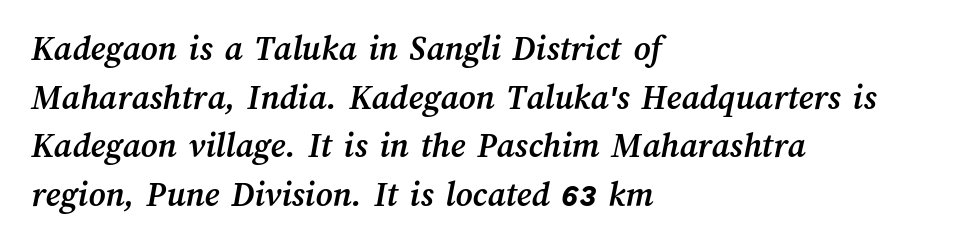
These lines carry a lot of weight — the face is fully bold. These lines are rendered in a variable-pitch font. Honestly, the letter spacing is just normal — you wouldn't notice it. The vertical gap from one line to the next is medium. In CSS terms this would be text-align: left.
